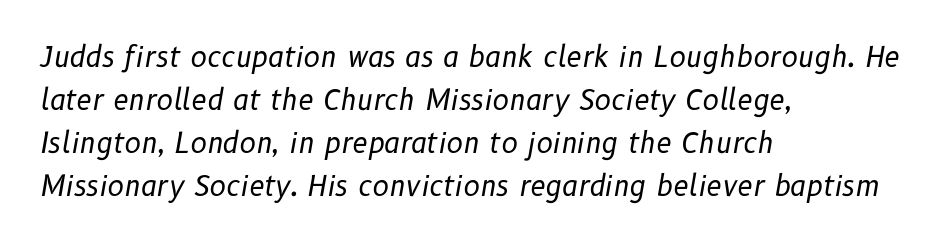
The image shows 28 px regular-weight type, italic (leaning right); set left-aligned, normal line spacing (1.54x), normal letter spacing, not underlined; low stroke contrast and a medium x-height.
